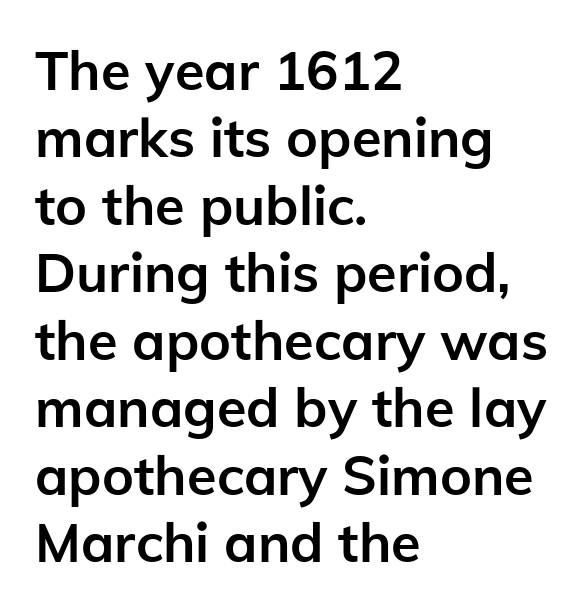
The image shows 54 px semibold sans-serif type, upright; set left-aligned, normal line spacing (1.25x), normal letter spacing, not underlined; low stroke contrast and a medium x-height.
